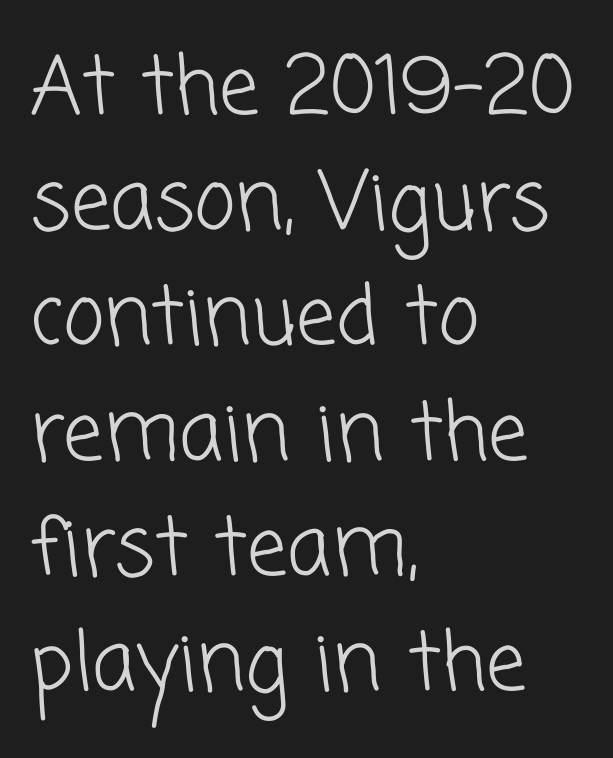
{"serif": "no", "bold": "no", "weight": "light", "width": "normal", "stroke_contrast": "low", "x_height": "medium", "monospaced": "no", "underline": "no", "align": "left", "line_spacing": "normal", "line_spacing_ratio": 1.44, "letter_spacing": "normal", "letter_spacing_em": 0.0, "glyph_px": 80}
